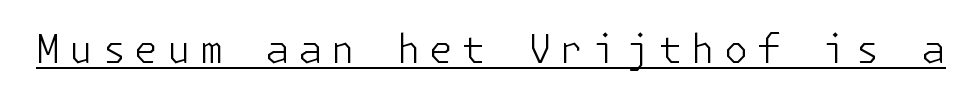
Q: Is the text bold? A: No.
Q: Is the text italic (slanted)? A: No, it is upright.
Q: Is the typeface a serif or a sans-serif typeface? A: Sans-serif.
Q: Is the text underlined? A: Yes.
Q: Is the spacing between letters normal or unusually wide? A: Unusually wide.
Q: Width (condensed, normal, or wide)? A: Normal.
Q: Stroke contrast? A: Low.
Q: x-height? A: Medium.
